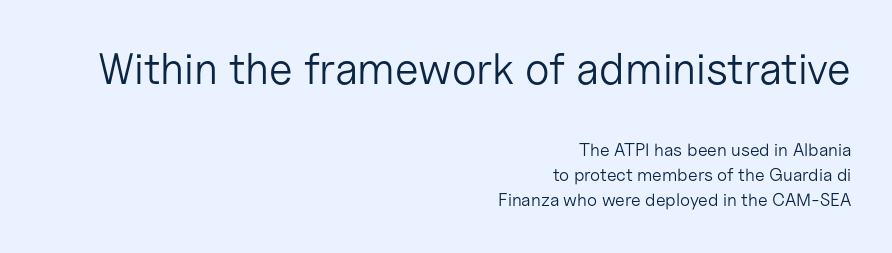
This sample keeps an unexceptional amount of space between lines. The earlier block is typeset at a bigger size than the later block. Varying glyph widths throughout — classic text-font behaviour. A student would call this right alignment; a typographer would say flush right, rag left. You can tell from the bare stems that sans-serif type was used. Quick note: not italic, upright.
